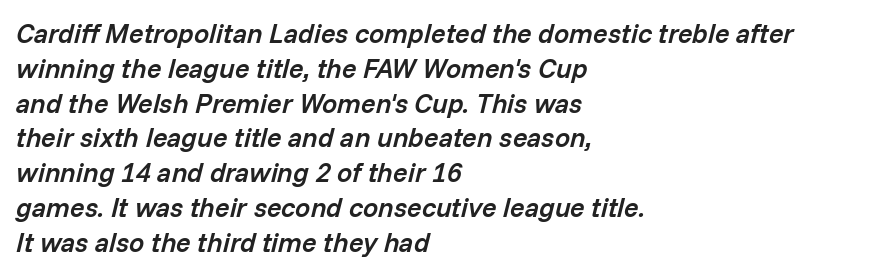
Q: Is the text bold? A: Semi-bold.
Q: Is the text italic (slanted)? A: Yes, it leans right by about 14 degrees.
Q: Is the text underlined? A: No.
Q: How is the paragraph aligned? A: Left-aligned.
Q: Is the spacing between letters normal or unusually wide? A: Normal.
Q: Is the spacing between lines tight, normal or loose? A: Normal.
